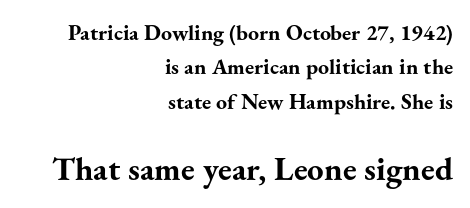
Q: Is the text bold? A: Yes.
Q: Is the text italic (slanted)? A: No, it is upright.
Q: Is the typeface a serif or a sans-serif typeface? A: Serif.
Q: Is the text underlined? A: No.
Q: How is the paragraph aligned? A: Right-aligned.
Q: Is the spacing between letters normal or unusually wide? A: Normal.
Q: Is the spacing between lines tight, normal or loose? A: Normal.
Q: Which block of text is set in a larger size, the first (top) or the second (bottom)? A: The second (bottom) one.
Q: Width (condensed, normal, or wide)? A: Normal.
Q: Stroke contrast? A: Medium.
Q: x-height? A: Small.
Q: Monospaced? A: No.
